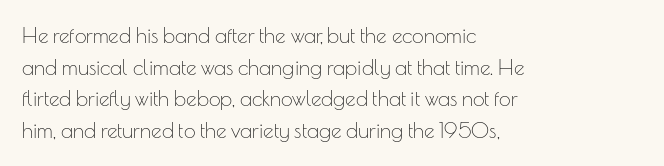
{"italic": "no", "bold": "no", "underline": "no", "align": "left", "line_spacing": "normal", "line_spacing_ratio": 1.51, "letter_spacing": "normal", "letter_spacing_em": 0.0, "glyph_px": 21}
